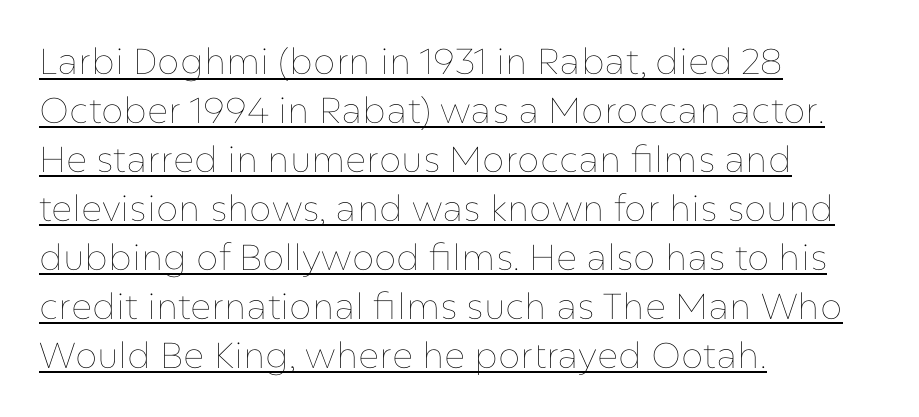
Summary of vertical rhythm: regular, with standard interline spacing. Posture: upright roman. These lines are rendered in a variable-pitch font. The face used here is rendered with its standard letterfit.
